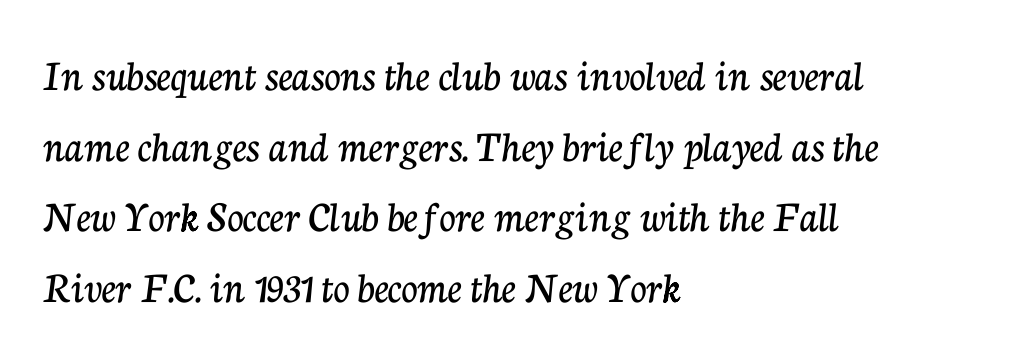
{"serif": "yes", "width": "normal", "stroke_contrast": "low", "x_height": "medium", "monospaced": "no", "underline": "no", "align": "left", "line_spacing": "normal", "line_spacing_ratio": 1.57, "letter_spacing": "normal", "letter_spacing_em": 0.0, "glyph_px": 45}
